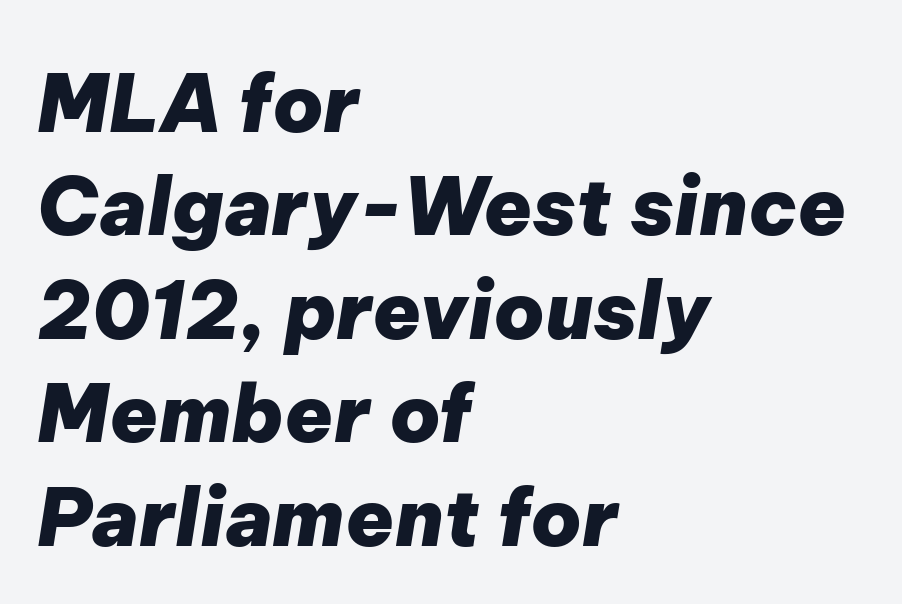
Q: Is the text bold? A: Yes.
Q: Is the text italic (slanted)? A: Yes, it leans right by about 9 degrees.
Q: Is the text underlined? A: No.
Q: How is the paragraph aligned? A: Left-aligned.
Q: Is the spacing between letters normal or unusually wide? A: Normal.
Q: Is the spacing between lines tight, normal or loose? A: Normal.
Q: Width (condensed, normal, or wide)? A: Normal.
Q: Stroke contrast? A: Low.
Q: x-height? A: Medium.
Q: Monospaced? A: No.
